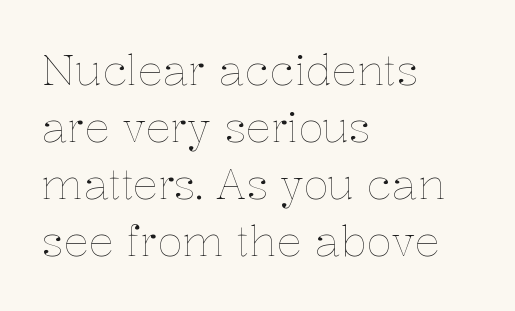
The line texture is even and compact thanks to regular tracking. This sample uses an upright cut, with every glyph sitting square on the baseline. Short and long lines alike share a common starting point at left. Quick note: interline space is typical. A typesetter would call this proportional, since set widths differ per character. The glyphs are unaccompanied by any horizontal stroke below them.
